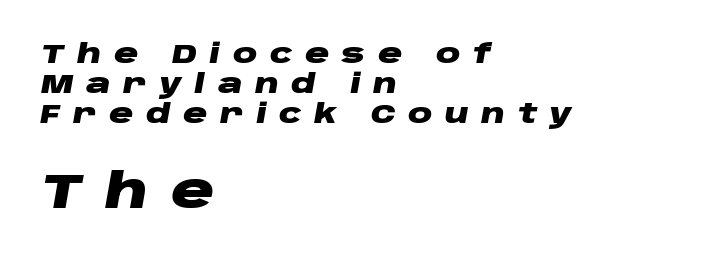
{"italic": "yes", "lean": "right", "slant_degrees": 10, "bold": "yes", "weight": "heavy", "width": "wide", "stroke_contrast": "low", "x_height": "large", "monospaced": "no", "underline": "no", "align": "left", "line_spacing": "tight", "line_spacing_ratio": 1.11, "letter_spacing": "wide", "letter_spacing_em": 0.46, "larger_block": "second", "size_ratio": 1.78, "glyph_px": 48}
